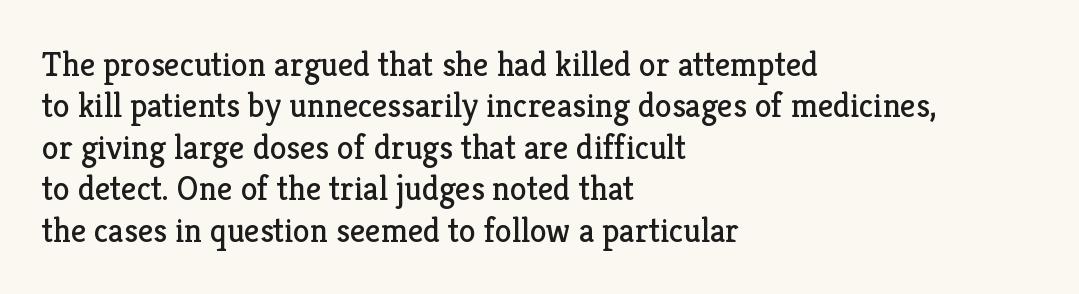
Compared with a typical body face, this is equally light or lighter still. Plain, unruled lines of type. Vertical strokes here are truly vertical. This sample has the flowing, uneven cadence of proportional lettering. What kind of face is this? One with serifs. The paragraph shown leans on its left margin.
